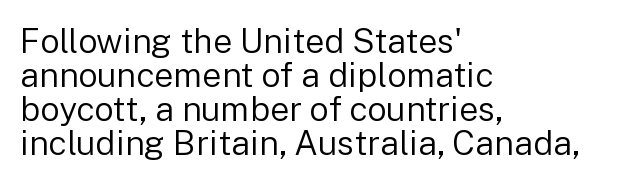
Quick note: not italic, upright. The glyphs in this specimen are sans serif. Inter-character spacing is left at the font's built-in metrics. These glyphs show unthickened strokes, regular width or finer. Note the varied advance widths — an 'i' is clearly narrower than an 'm'. These lines stack with their left ends in a neat column.
